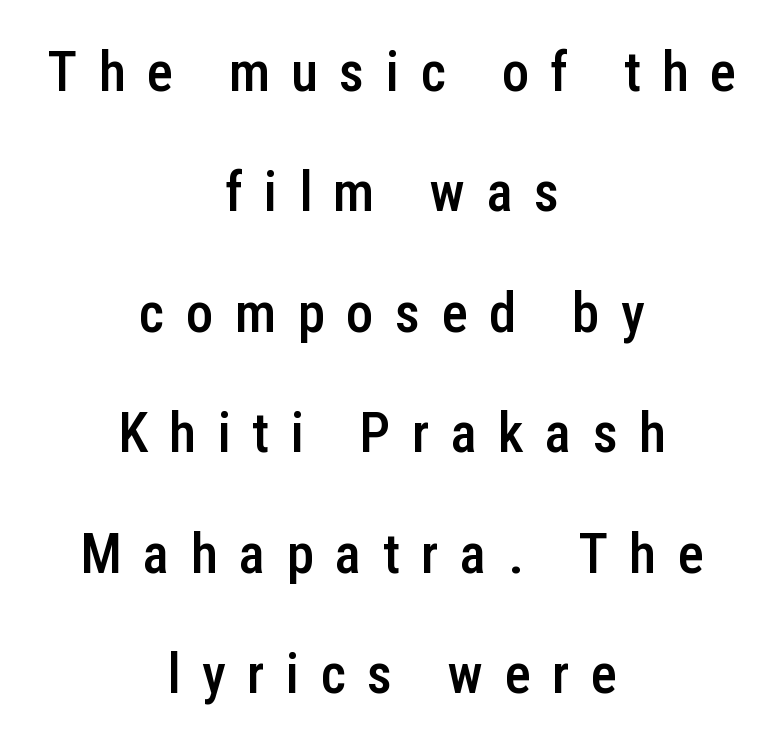
Q: Is the text bold? A: Semi-bold.
Q: Is the text italic (slanted)? A: No, it is upright.
Q: Is the typeface a serif or a sans-serif typeface? A: Sans-serif.
Q: Is the text underlined? A: No.
Q: How is the paragraph aligned? A: Centered.
Q: Is the spacing between letters normal or unusually wide? A: Unusually wide.
Q: Is the spacing between lines tight, normal or loose? A: Loose.
Q: Width (condensed, normal, or wide)? A: Condensed.
Q: Stroke contrast? A: Low.
Q: x-height? A: Medium.
Q: Monospaced? A: No.
